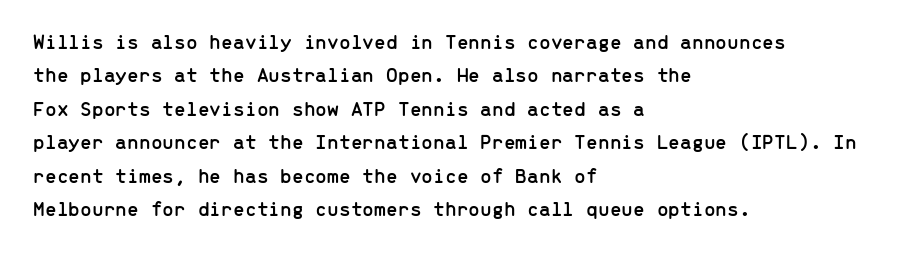
The image shows 21 px text type, upright; set left-aligned, normal line spacing (1.59x), normal letter spacing, not underlined.
